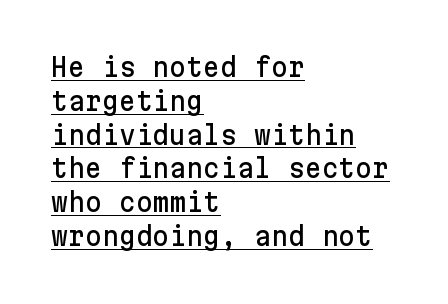
The image shows 26 px text type, upright; set left-aligned, normal line spacing (1.3x), normal letter spacing, underlined.
